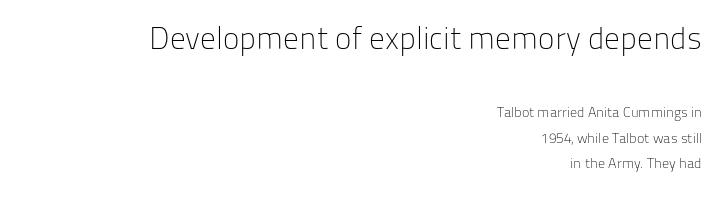
The image shows 31 px light sans-serif type, upright; set right-aligned, line spacing 1.82x, normal letter spacing, not underlined; the first (top) block is 2.21x larger; low stroke contrast and a medium x-height.
